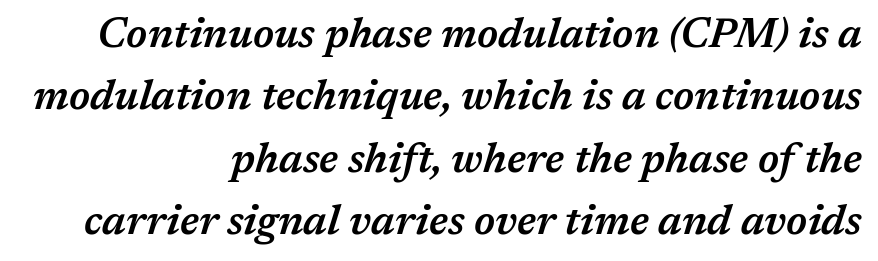
Q: Is the text bold? A: Semi-bold.
Q: Is the text italic (slanted)? A: Yes, it leans right by about 17 degrees.
Q: Is the text underlined? A: No.
Q: How is the paragraph aligned? A: Right-aligned.
Q: Is the spacing between letters normal or unusually wide? A: Normal.
Q: Is the spacing between lines tight, normal or loose? A: Normal.
Q: Width (condensed, normal, or wide)? A: Normal.
Q: Stroke contrast? A: Medium.
Q: x-height? A: Medium.
Q: Monospaced? A: No.
